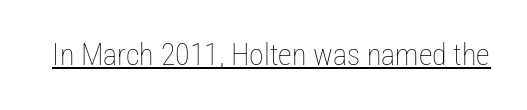
{"italic": "no", "bold": "no", "weight": "thin", "width": "condensed", "stroke_contrast": "low", "x_height": "medium", "monospaced": "no", "underline": "yes", "letter_spacing": "normal", "letter_spacing_em": 0.0, "glyph_px": 30}
